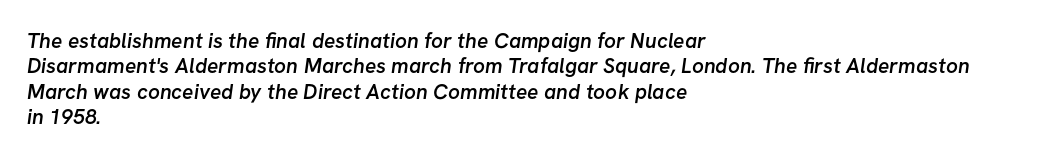
The image shows 21 px text type; set left-aligned, line spacing 1.21x, normal letter spacing, not underlined.
